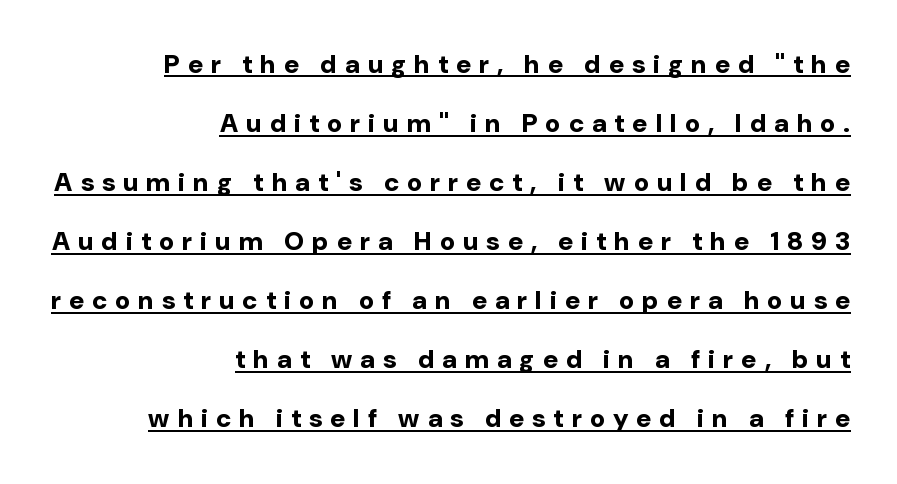
The image shows 26 px bold type, upright; set right-aligned, loose line spacing (2.27x), unusually wide letter spacing (+0.31 em), underlined.
